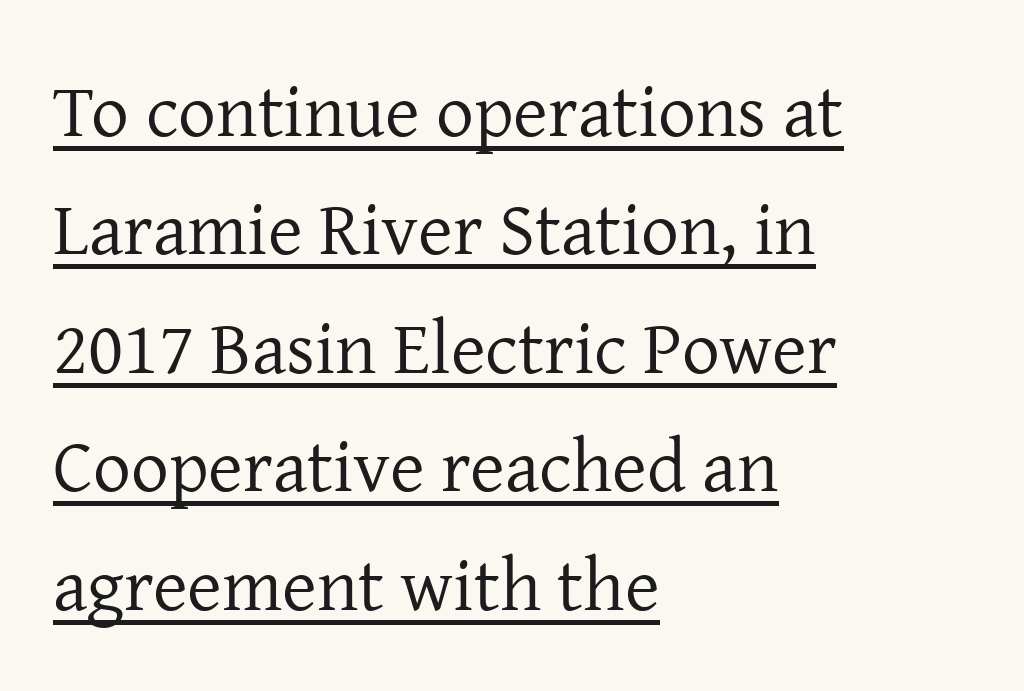
Posture: upright roman. How would I describe the line gaps? Plain and ordinary. The strokes are not fattened; the text isn't bold. Spacing between characters is what you'd get straight out of the box. Horizontally, the lines are justified to the leading edge only.
